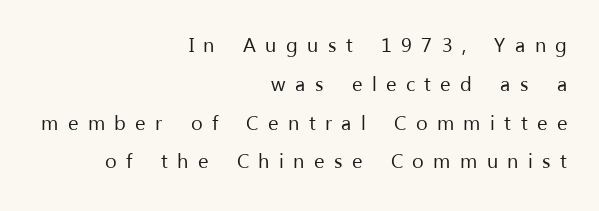
Q: Is the text bold? A: No.
Q: Is the text italic (slanted)? A: No, it is upright.
Q: Is the text underlined? A: No.
Q: How is the paragraph aligned? A: Right-aligned.
Q: Is the spacing between letters normal or unusually wide? A: Unusually wide.
Q: Is the spacing between lines tight, normal or loose? A: Loose.
